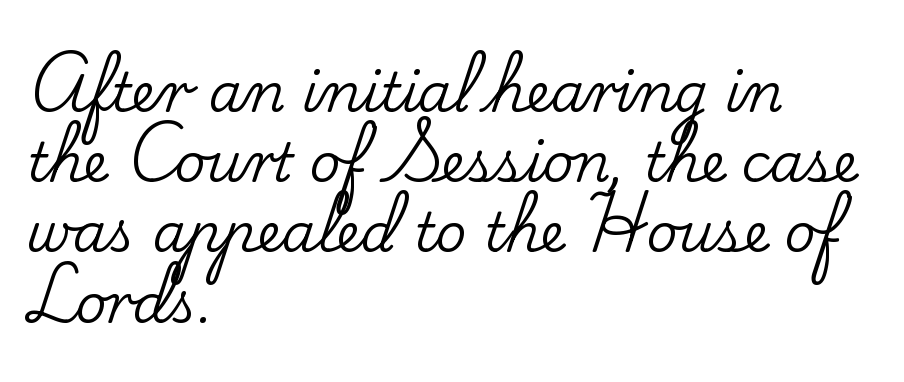
{"serif": "yes", "width": "normal", "stroke_contrast": "low", "x_height": "small", "monospaced": "no", "underline": "no", "align": "left", "line_spacing": "normal", "line_spacing_ratio": 1.3, "letter_spacing": "normal", "letter_spacing_em": 0.0, "glyph_px": 54}
